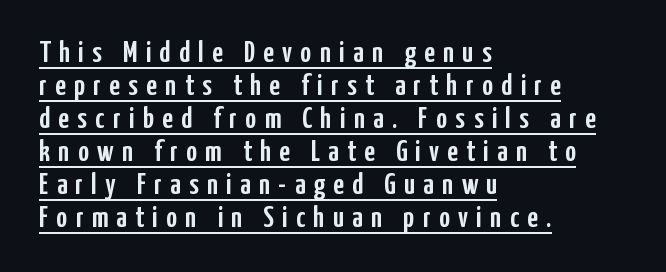
Q: Is the text italic (slanted)? A: No, it is upright.
Q: Is the typeface a serif or a sans-serif typeface? A: Sans-serif.
Q: Is the text underlined? A: Yes.
Q: How is the paragraph aligned? A: Left-aligned.
Q: Is the spacing between letters normal or unusually wide? A: Unusually wide.
Q: Is the spacing between lines tight, normal or loose? A: Tight.
Q: Width (condensed, normal, or wide)? A: Condensed.
Q: Stroke contrast? A: Low.
Q: x-height? A: Medium.
Q: Monospaced? A: No.
